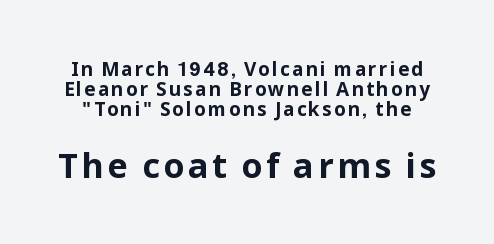
{"serif": "no", "italic": "no", "bold": "yes", "weight": "bold", "width": "normal", "stroke_contrast": "low", "x_height": "medium", "monospaced": "no", "underline": "no", "line_spacing": "tight", "line_spacing_ratio": 1.04, "larger_block": "second", "size_ratio": 1.79, "glyph_px": 34}
